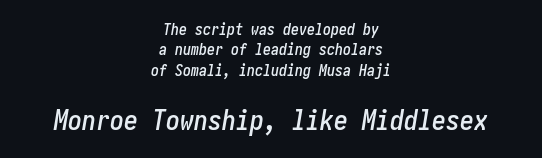
{"italic": "yes", "lean": "right", "slant_degrees": 10, "width": "condensed", "stroke_contrast": "low", "x_height": "medium", "underline": "no", "align": "center", "line_spacing": "normal", "line_spacing_ratio": 1.27, "letter_spacing": "normal", "letter_spacing_em": 0.0, "larger_block": "second", "size_ratio": 1.75, "glyph_px": 28}
